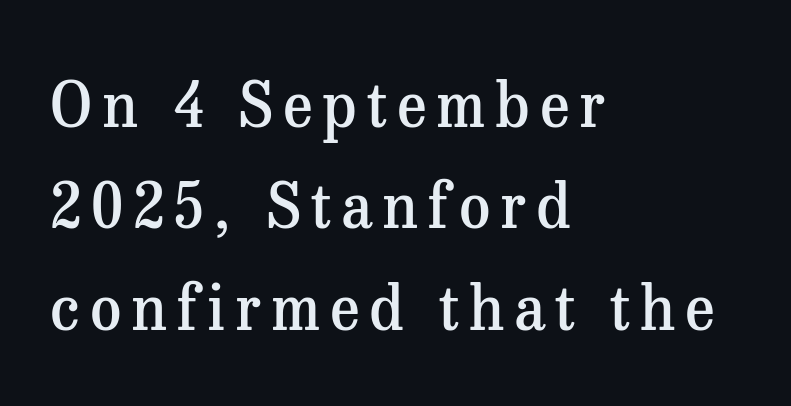
{"serif": "yes", "italic": "no", "bold": "semi", "weight": "semibold", "width": "normal", "stroke_contrast": "medium", "x_height": "medium", "monospaced": "no", "underline": "no", "align": "left", "line_spacing": "normal", "line_spacing_ratio": 1.66, "glyph_px": 61}
